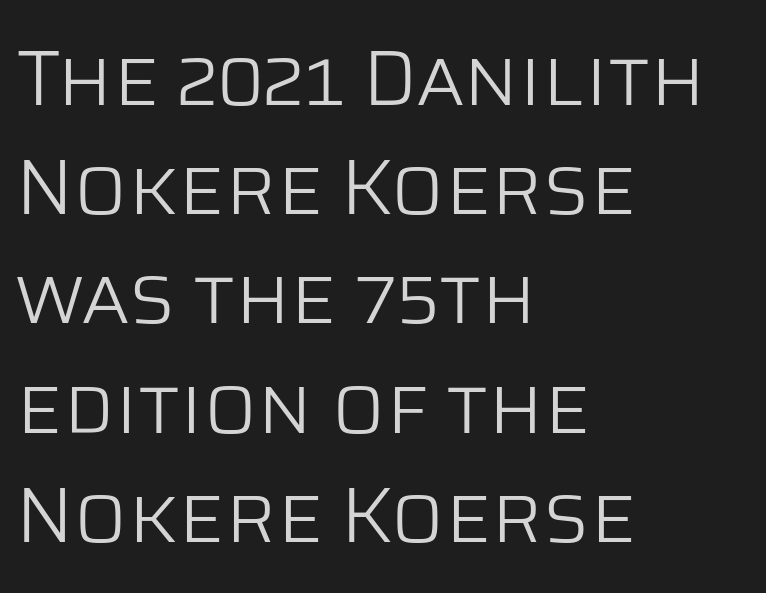
Q: Is the text bold? A: No.
Q: Is the text italic (slanted)? A: No, it is upright.
Q: Is the typeface a serif or a sans-serif typeface? A: Sans-serif.
Q: Is the text underlined? A: No.
Q: How is the paragraph aligned? A: Left-aligned.
Q: Is the spacing between letters normal or unusually wide? A: Normal.
Q: Is the spacing between lines tight, normal or loose? A: Normal.
Q: Width (condensed, normal, or wide)? A: Normal.
Q: Stroke contrast? A: Low.
Q: x-height? A: Large.
Q: Monospaced? A: No.
